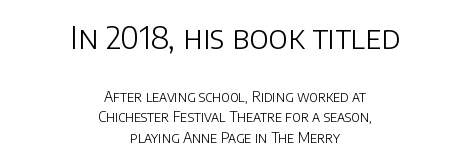
The image shows 31 px light sans-serif type, upright; set centered, normal line spacing (1.46x), normal letter spacing, not underlined; the first (top) block is 2.21x larger; low stroke contrast and a large x-height.
